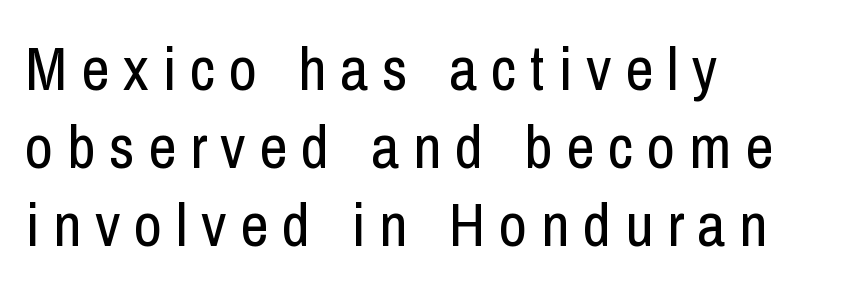
Glance below the letters and you will spot only blank space. How are the letters spaced? Widely, with obvious added tracking. In terms of posture, this sample is upright. If you drew a ruler down the left edge, every line would touch it. Compared with typical paragraphs, the rows here are spaced about the same. Looks like regular typesetting: each glyph gets only the width it needs.
